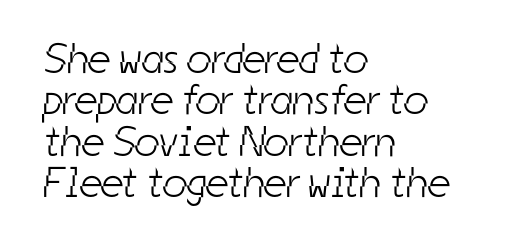
The face used here is proportionally spaced, like ordinary book or web type. Line beginnings align vertically; line endings do not. Ink coverage per letter is moderate at most. Just letters on the line, the space beneath them empty. The line texture is even and compact thanks to regular tracking. This is sans-serif lettering, the kind often seen on screens and signage.
